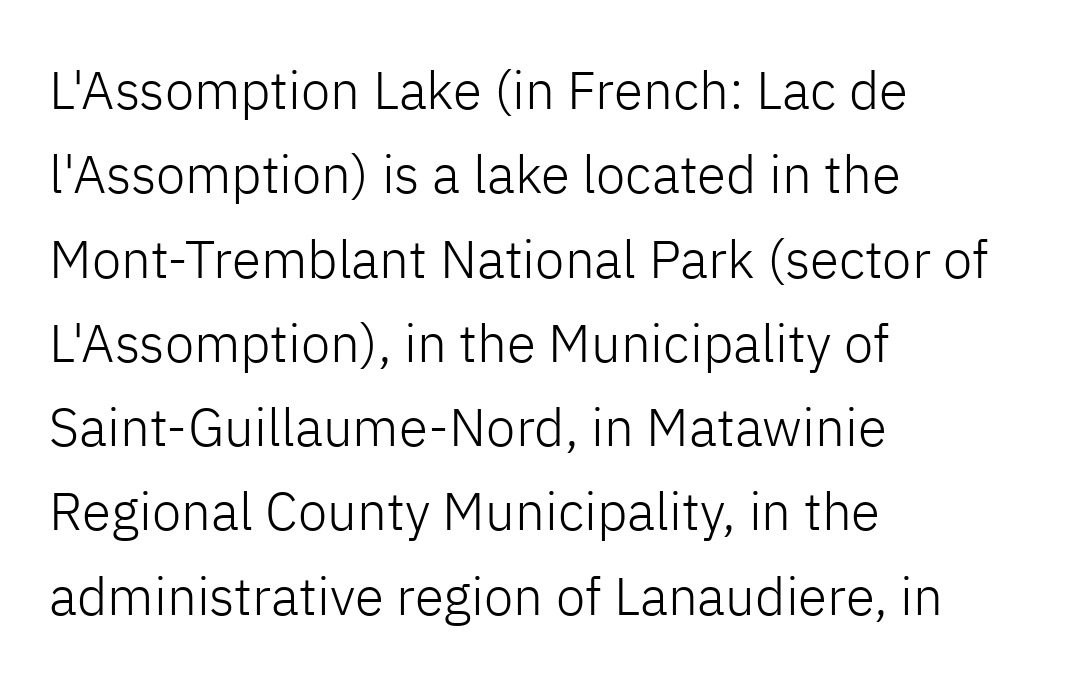
The image shows 53 px light sans-serif type, upright; set left-aligned, normal line spacing (1.59x), normal letter spacing, not underlined; low stroke contrast and a medium x-height.
